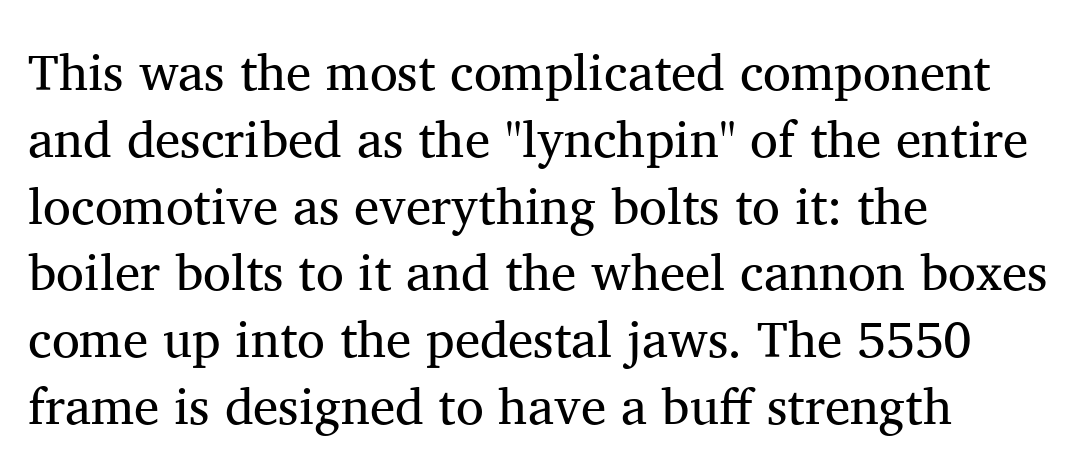
Q: Is the text bold? A: No.
Q: Is the text italic (slanted)? A: No, it is upright.
Q: Is the typeface a serif or a sans-serif typeface? A: Serif.
Q: Is the text underlined? A: No.
Q: How is the paragraph aligned? A: Left-aligned.
Q: Is the spacing between letters normal or unusually wide? A: Normal.
Q: Is the spacing between lines tight, normal or loose? A: Normal.
Q: Width (condensed, normal, or wide)? A: Normal.
Q: Stroke contrast? A: Medium.
Q: x-height? A: Medium.
Q: Monospaced? A: No.
